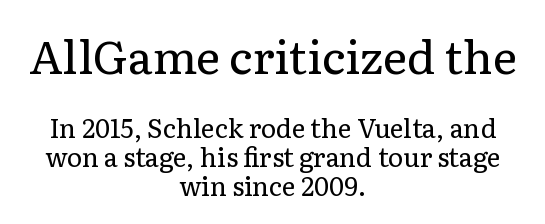
Block one is the big one; block two sits smaller underneath. The space directly below the letters is spotless. The whitespace from short lines is split evenly between both sides. Baseline-to-baseline distance is barely more than the letter height.
